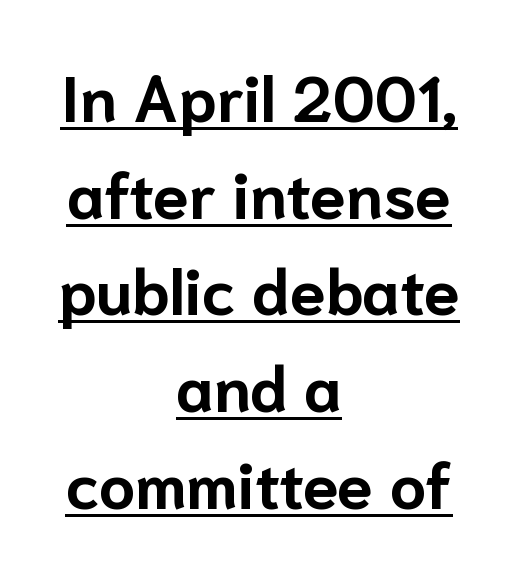
Q: Is the text bold? A: Yes.
Q: Is the text italic (slanted)? A: No, it is upright.
Q: Is the typeface a serif or a sans-serif typeface? A: Sans-serif.
Q: Is the text underlined? A: Yes.
Q: How is the paragraph aligned? A: Centered.
Q: Is the spacing between letters normal or unusually wide? A: Normal.
Q: Is the spacing between lines tight, normal or loose? A: Normal.
Q: Width (condensed, normal, or wide)? A: Normal.
Q: Stroke contrast? A: Low.
Q: x-height? A: Medium.
Q: Monospaced? A: No.
